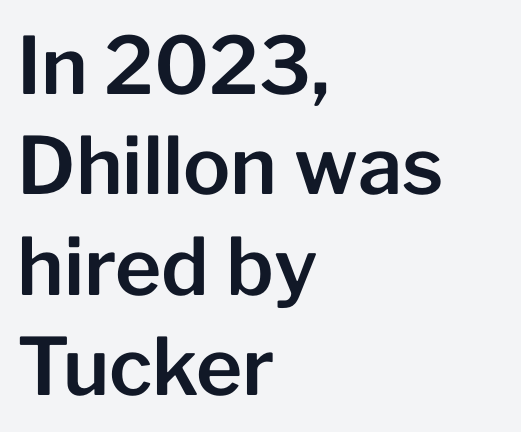
{"serif": "no", "italic": "no", "width": "normal", "stroke_contrast": "low", "x_height": "medium", "monospaced": "no", "underline": "no", "align": "left", "line_spacing": "normal", "line_spacing_ratio": 1.27, "letter_spacing": "normal", "letter_spacing_em": 0.0, "glyph_px": 79}
